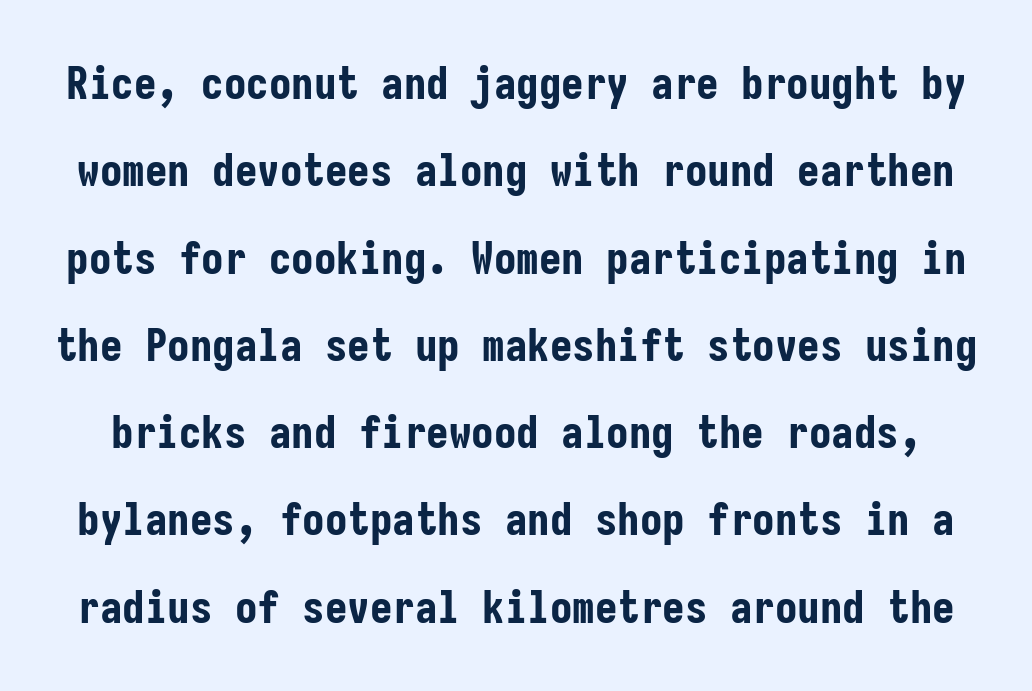
{"serif": "no", "italic": "no", "bold": "yes", "weight": "bold", "width": "condensed", "stroke_contrast": "low", "x_height": "medium", "monospaced": "yes", "underline": "no", "line_spacing": "loose", "line_spacing_ratio": 1.94, "letter_spacing": "normal", "letter_spacing_em": 0.0, "glyph_px": 45}
